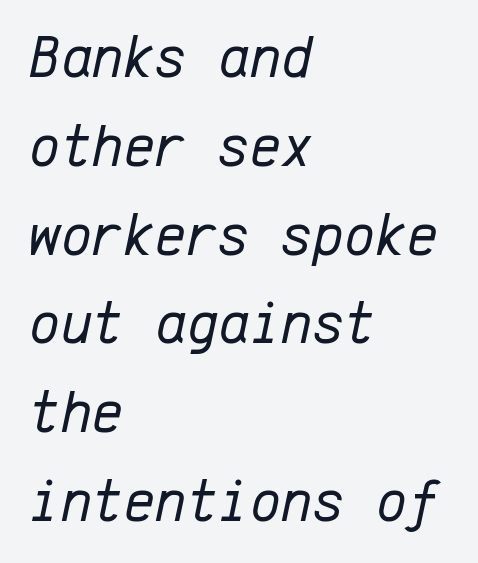
{"italic": "yes", "lean": "right", "slant_degrees": 12, "bold": "no", "weight": "regular", "width": "normal", "stroke_contrast": "low", "x_height": "medium", "monospaced": "yes", "underline": "no", "align": "left", "line_spacing": "normal", "line_spacing_ratio": 1.48, "letter_spacing": "normal", "letter_spacing_em": 0.0, "glyph_px": 60}
